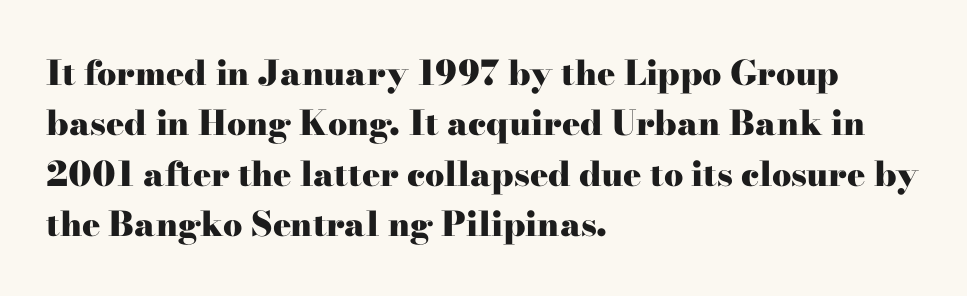
Q: Is the text bold? A: Yes.
Q: Is the text italic (slanted)? A: No, it is upright.
Q: Is the typeface a serif or a sans-serif typeface? A: Serif.
Q: Is the text underlined? A: No.
Q: How is the paragraph aligned? A: Left-aligned.
Q: Is the spacing between letters normal or unusually wide? A: Normal.
Q: Is the spacing between lines tight, normal or loose? A: Normal.
Q: Width (condensed, normal, or wide)? A: Wide.
Q: Stroke contrast? A: High.
Q: x-height? A: Small.
Q: Monospaced? A: No.
